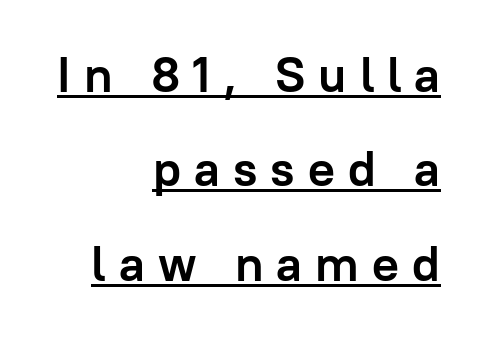
Q: Is the text bold? A: Yes.
Q: Is the text italic (slanted)? A: No, it is upright.
Q: Is the typeface a serif or a sans-serif typeface? A: Sans-serif.
Q: Is the text underlined? A: Yes.
Q: How is the paragraph aligned? A: Right-aligned.
Q: Is the spacing between letters normal or unusually wide? A: Unusually wide.
Q: Width (condensed, normal, or wide)? A: Normal.
Q: Stroke contrast? A: Low.
Q: x-height? A: Medium.
Q: Monospaced? A: No.
